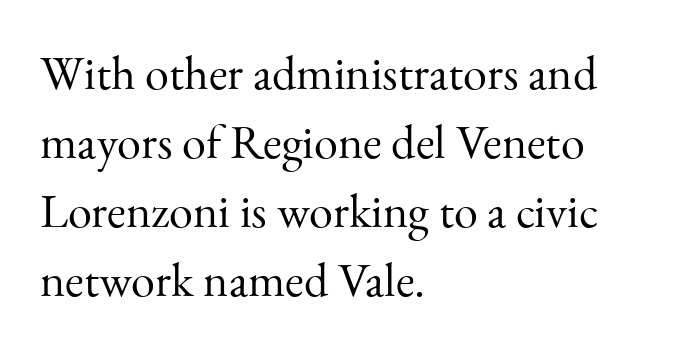
{"serif": "yes", "italic": "no", "bold": "no", "weight": "light", "width": "normal", "stroke_contrast": "medium", "x_height": "small", "monospaced": "no", "underline": "no", "align": "left", "line_spacing": "normal", "line_spacing_ratio": 1.44, "letter_spacing": "normal", "letter_spacing_em": 0.0, "glyph_px": 48}
